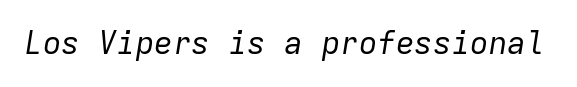
The image shows 31 px regular-weight type, italic (leaning right), monospaced; set normal letter spacing, not underlined; low stroke contrast and a medium x-height.
